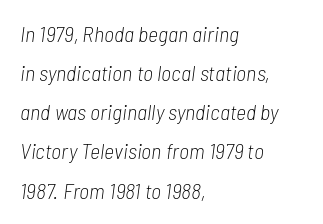
Q: Is the text bold? A: No.
Q: Is the text italic (slanted)? A: Yes, it leans right by about 7 degrees.
Q: Is the text underlined? A: No.
Q: How is the paragraph aligned? A: Left-aligned.
Q: Is the spacing between letters normal or unusually wide? A: Normal.
